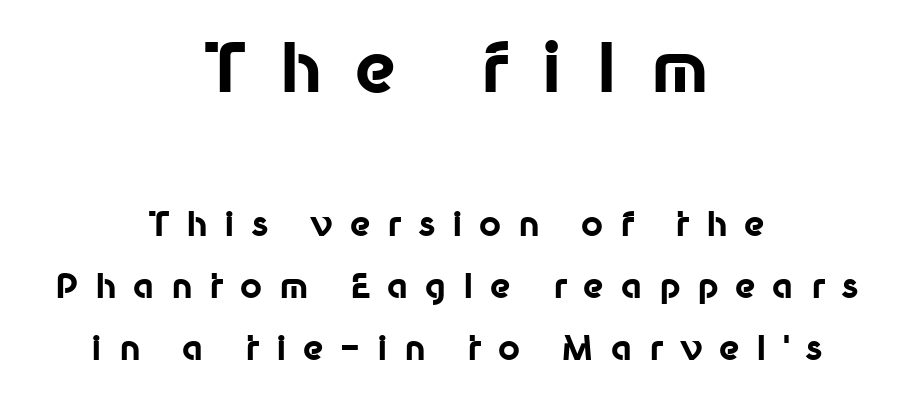
Horizontal alignment here is central, giving a formal, balanced look. No word sits above an underline. The type sits square on the baseline with zero lean. The face used here is a sans, in the tradition of grotesques and geometrics.
